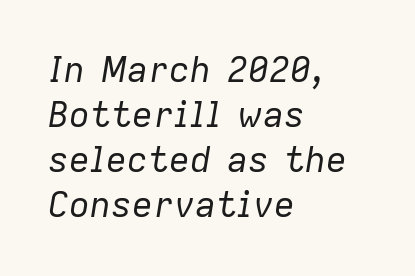
Q: Is the text bold? A: No.
Q: Is the text italic (slanted)? A: Yes, it leans right by about 9 degrees.
Q: Is the text underlined? A: No.
Q: How is the paragraph aligned? A: Left-aligned.
Q: Is the spacing between letters normal or unusually wide? A: Normal.
Q: Is the spacing between lines tight, normal or loose? A: Normal.
Q: Width (condensed, normal, or wide)? A: Normal.
Q: Stroke contrast? A: Low.
Q: x-height? A: Medium.
Q: Monospaced? A: No.
